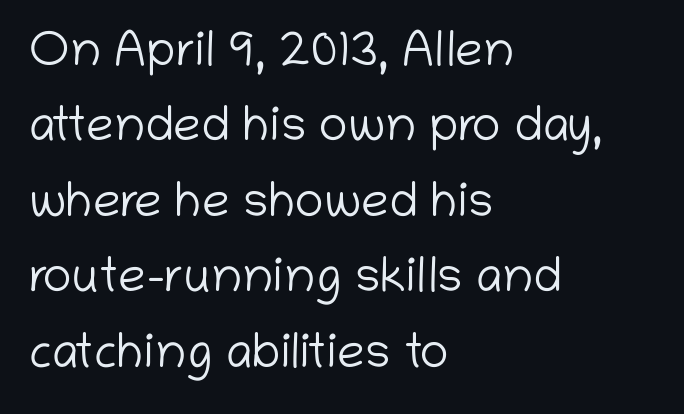
The image shows 49 px light sans-serif type, upright; set left-aligned, normal line spacing (1.54x), normal letter spacing, not underlined; low stroke contrast and a medium x-height.
